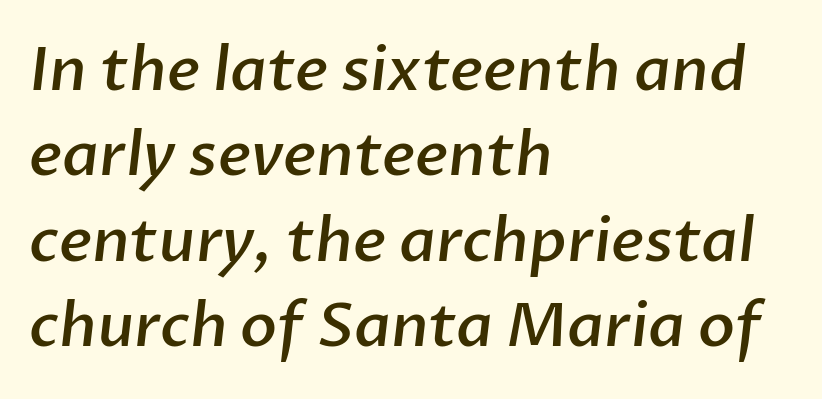
{"serif": "no", "bold": "semi", "weight": "semibold", "width": "normal", "stroke_contrast": "low", "x_height": "medium", "monospaced": "no", "underline": "no", "align": "left", "line_spacing": "normal", "line_spacing_ratio": 1.4, "letter_spacing": "normal", "letter_spacing_em": 0.0, "glyph_px": 61}
